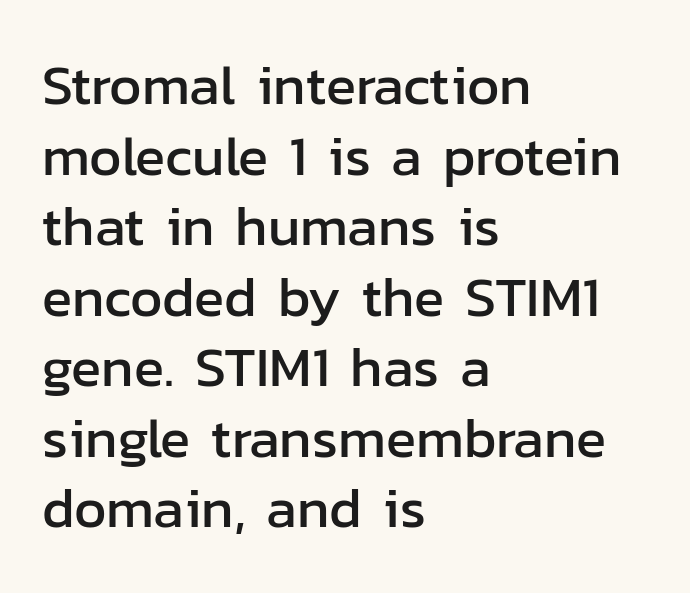
Q: Is the text italic (slanted)? A: No, it is upright.
Q: Is the typeface a serif or a sans-serif typeface? A: Sans-serif.
Q: Is the text underlined? A: No.
Q: How is the paragraph aligned? A: Left-aligned.
Q: Is the spacing between letters normal or unusually wide? A: Normal.
Q: Is the spacing between lines tight, normal or loose? A: Normal.
Q: Width (condensed, normal, or wide)? A: Normal.
Q: Stroke contrast? A: Low.
Q: x-height? A: Medium.
Q: Monospaced? A: No.
